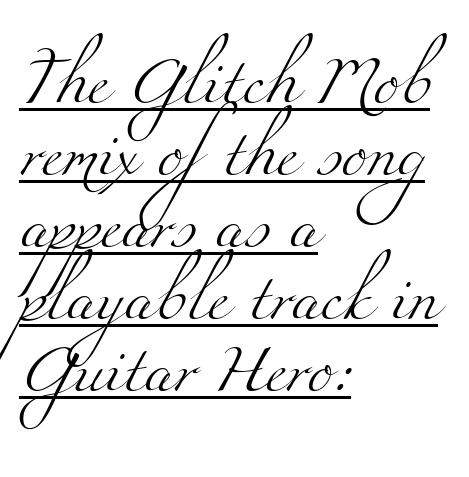
The image shows 48 px light, wide type; set left-aligned, normal line spacing (1.5x), normal letter spacing, underlined; medium stroke contrast and a small x-height.
